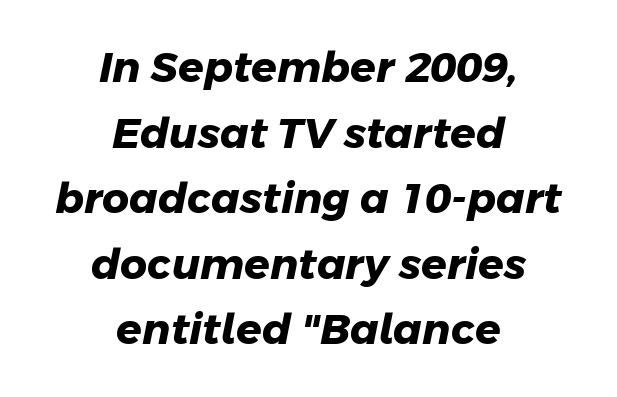
Q: Is the text bold? A: Yes.
Q: Is the typeface a serif or a sans-serif typeface? A: Sans-serif.
Q: Is the text underlined? A: No.
Q: How is the paragraph aligned? A: Centered.
Q: Is the spacing between letters normal or unusually wide? A: Normal.
Q: Is the spacing between lines tight, normal or loose? A: Normal.
Q: Width (condensed, normal, or wide)? A: Normal.
Q: Stroke contrast? A: Low.
Q: x-height? A: Medium.
Q: Monospaced? A: No.
